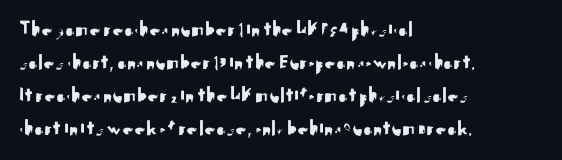
Q: Is the text italic (slanted)? A: No, it is upright.
Q: Is the text underlined? A: No.
Q: How is the paragraph aligned? A: Left-aligned.
Q: Is the spacing between letters normal or unusually wide? A: Normal.
Q: Is the spacing between lines tight, normal or loose? A: Normal.
